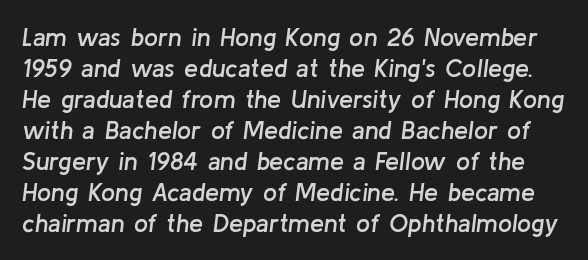
The image shows 25 px text type, italic (leaning right); set line spacing 1.24x, normal letter spacing, not underlined.
